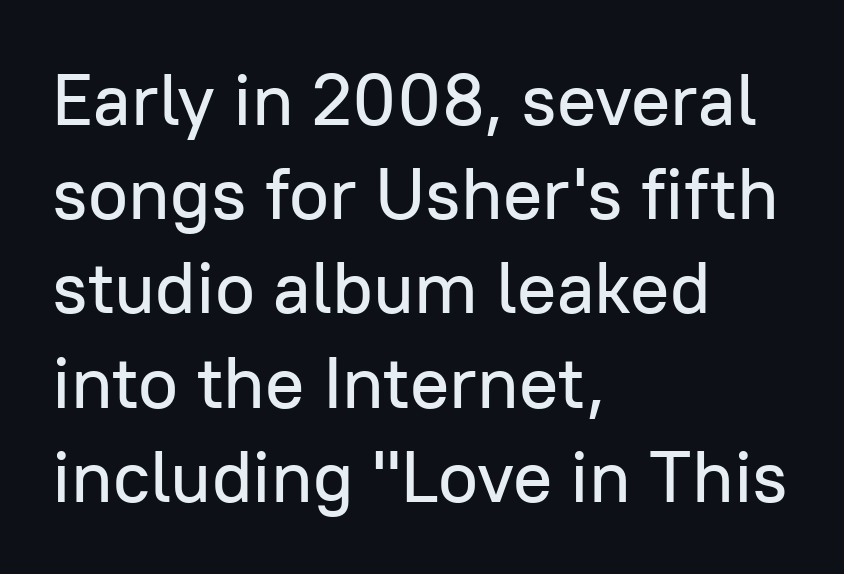
The type family on display is of the sans-serif kind. The letterforms sit shoulder to shoulder at normal distance. The block of text has a typical density, with ordinary space between rows. This is roman type, the default non-slanted kind. Character widths vary here, with narrow letters taking less room than wide ones.
